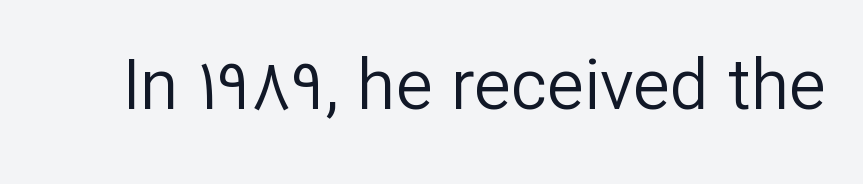
Vertical stems look standard width or narrower in stroke. The glyphs are unaccompanied by any horizontal stroke below them. Unlike italic type, these characters show no tilt at all. Honestly, the letter spacing is just normal — you wouldn't notice it. Varying glyph widths throughout — classic text-font behaviour.
